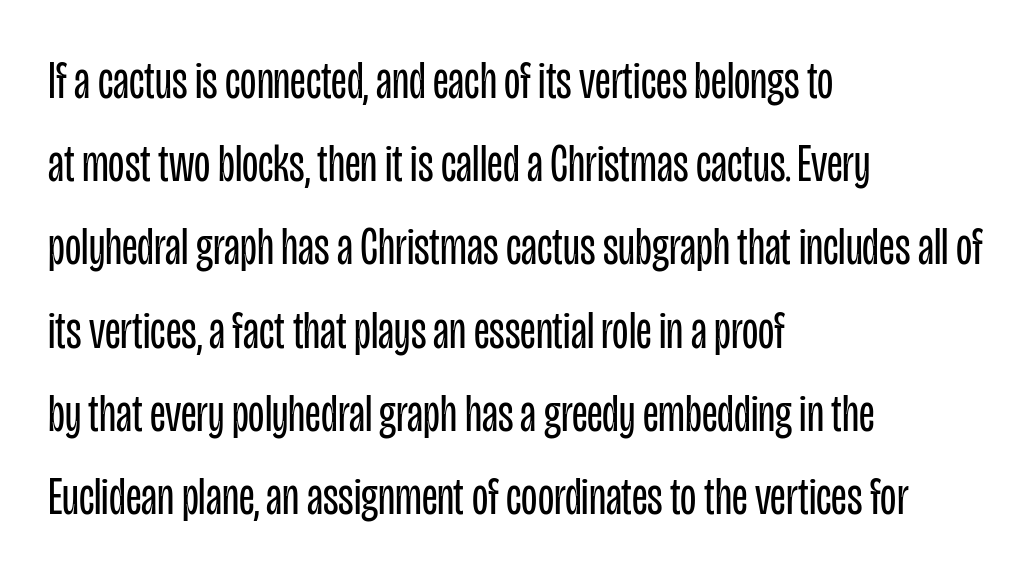
{"serif": "no", "italic": "no", "bold": "no", "weight": "regular", "width": "condensed", "stroke_contrast": "low", "x_height": "large", "monospaced": "no", "underline": "no", "align": "left", "line_spacing": "normal", "line_spacing_ratio": 1.57, "letter_spacing": "normal", "letter_spacing_em": 0.0, "glyph_px": 53}
